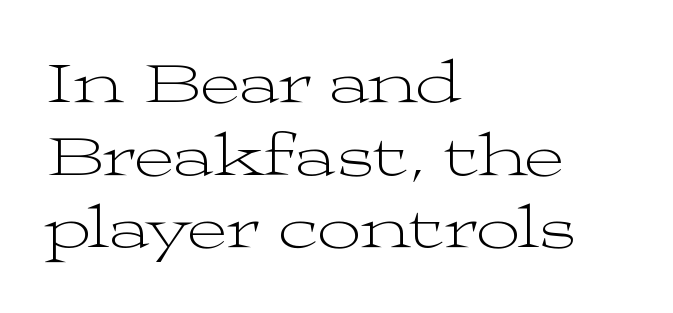
Q: Is the text bold? A: No.
Q: Is the text italic (slanted)? A: No, it is upright.
Q: Is the typeface a serif or a sans-serif typeface? A: Serif.
Q: Is the text underlined? A: No.
Q: How is the paragraph aligned? A: Left-aligned.
Q: Is the spacing between letters normal or unusually wide? A: Normal.
Q: Width (condensed, normal, or wide)? A: Wide.
Q: Stroke contrast? A: Medium.
Q: x-height? A: Medium.
Q: Monospaced? A: No.
